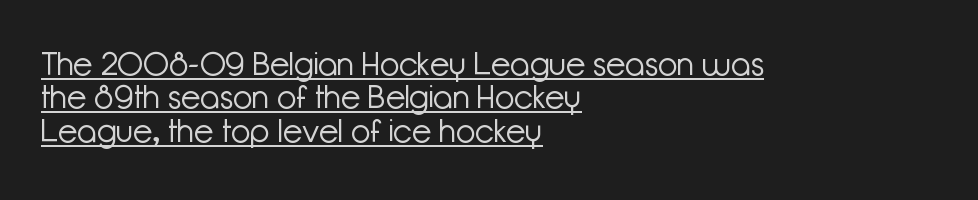
The image shows 32 px light sans-serif type, upright; set left-aligned, tight line spacing (1.04x), normal letter spacing, underlined; low stroke contrast and a medium x-height.
